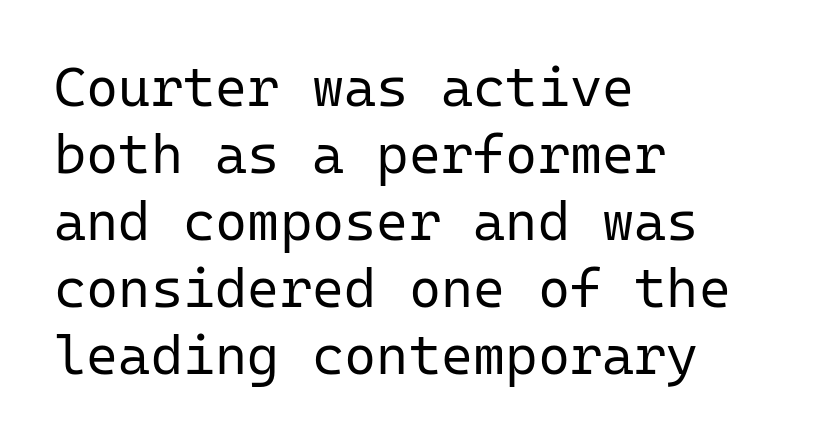
The image shows 55 px regular-weight sans-serif type, upright, monospaced; set left-aligned, line spacing 1.22x, normal letter spacing, not underlined; low stroke contrast and a medium x-height.
